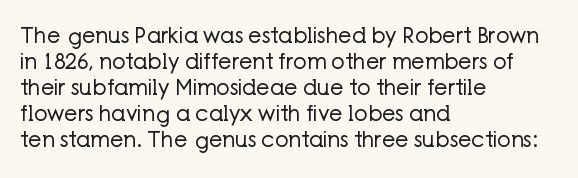
Q: Is the text bold? A: No.
Q: Is the text italic (slanted)? A: No, it is upright.
Q: Is the text underlined? A: No.
Q: How is the paragraph aligned? A: Left-aligned.
Q: Is the spacing between letters normal or unusually wide? A: Normal.
